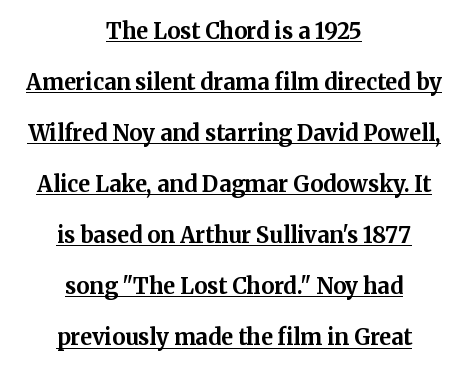
The image shows 22 px bold type, upright; set centered, loose line spacing (2.32x), normal letter spacing, underlined.
